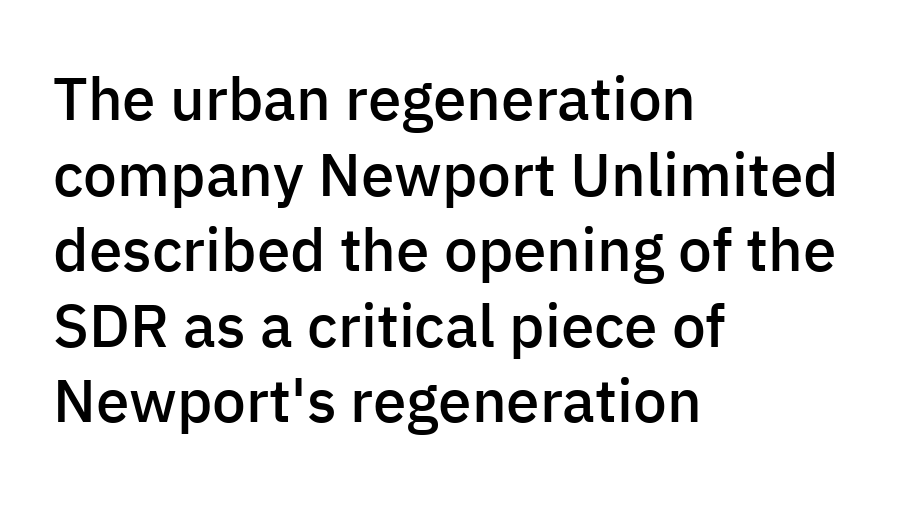
The image shows 60 px semibold sans-serif type, upright; set left-aligned, normal line spacing (1.26x), normal letter spacing, not underlined; low stroke contrast and a medium x-height.
